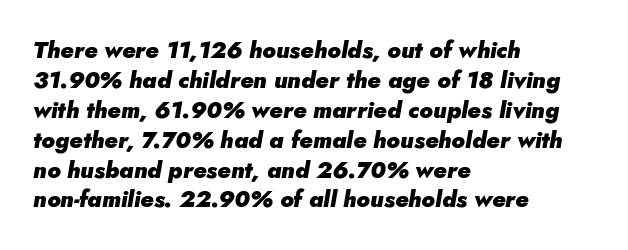
This block has exactly the height ordinary leading produces. The area under the type is left untouched. The rendering anchors every line to the left-hand side. This rendering leaves character spacing at its baseline value.
